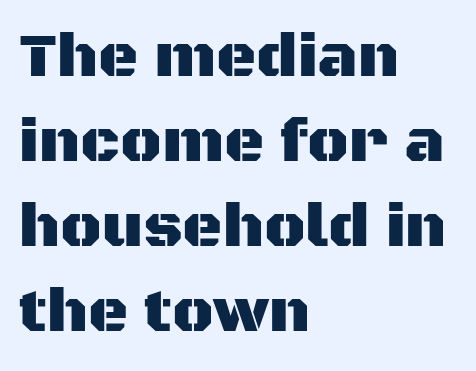
The image shows 62 px sans-serif type, upright; set left-aligned, normal line spacing (1.37x), normal letter spacing, not underlined; medium stroke contrast and a large x-height.
